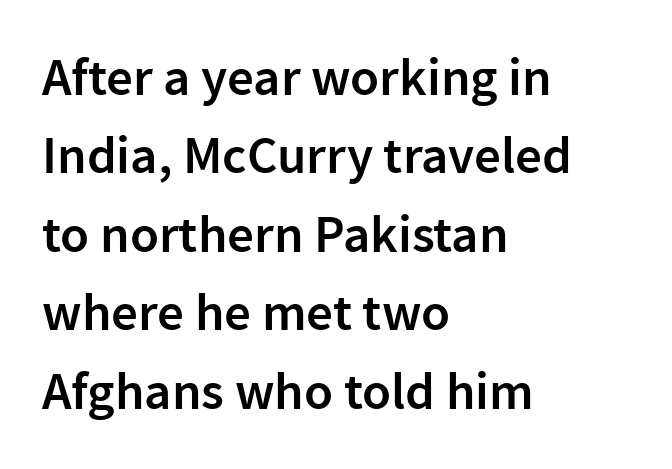
The image shows 53 px semibold sans-serif type, upright; set left-aligned, normal line spacing (1.48x), normal letter spacing, not underlined; low stroke contrast and a medium x-height.
